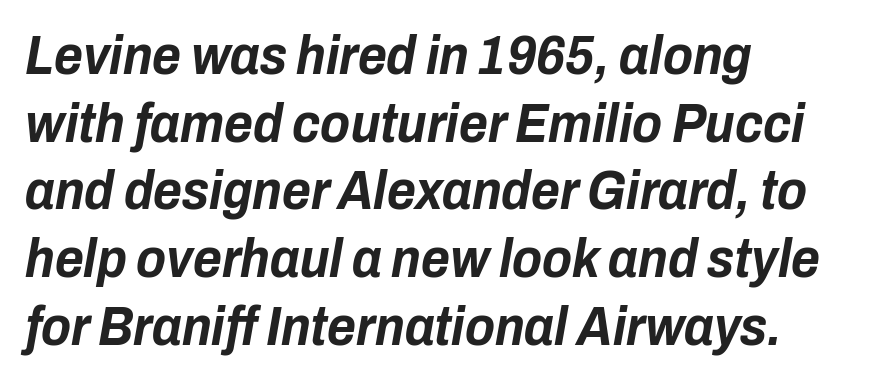
{"italic": "yes", "lean": "right", "slant_degrees": 10, "bold": "yes", "weight": "bold", "width": "condensed", "stroke_contrast": "low", "x_height": "medium", "monospaced": "no", "underline": "no", "align": "left", "line_spacing_ratio": 1.23, "letter_spacing": "normal", "letter_spacing_em": 0.0, "glyph_px": 55}
